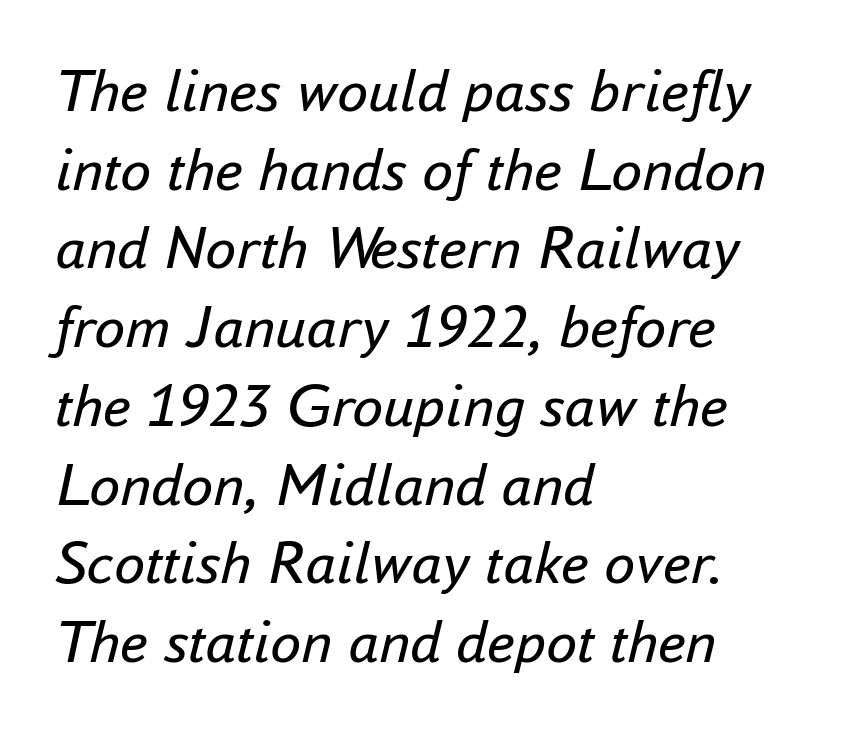
Has an underline been added? It has not. Here the designer chose a conventional face with non-uniform glyph widths. Leading matches the norm, producing a regular column. It's the slanting kind of type. No letter is thick-stroked: the sample isn't bold.
